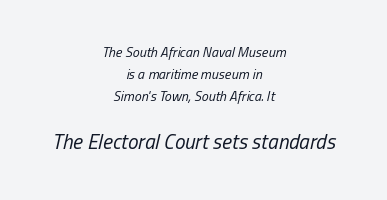
{"italic": "yes", "lean": "right", "slant_degrees": 13, "bold": "no", "underline": "no", "align": "center", "line_spacing": "normal", "line_spacing_ratio": 1.58, "letter_spacing": "normal", "letter_spacing_em": 0.0, "larger_block": "second", "size_ratio": 1.5, "glyph_px": 21}
